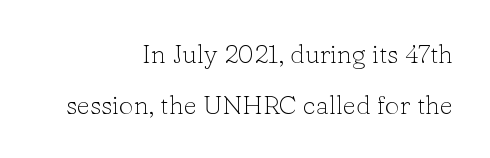
The image shows 26 px text type, upright; set right-aligned, loose line spacing (1.96x), normal letter spacing, not underlined.
